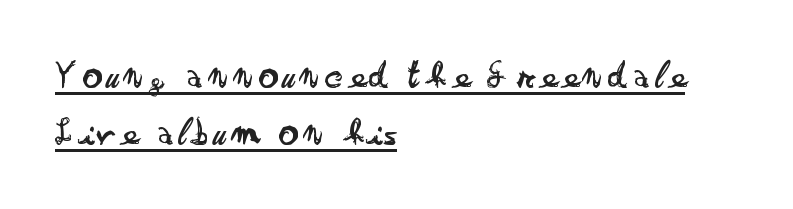
Q: Is the text bold? A: No.
Q: Is the text italic (slanted)? A: No, it is upright.
Q: Is the typeface a serif or a sans-serif typeface? A: Sans-serif.
Q: Is the text underlined? A: Yes.
Q: How is the paragraph aligned? A: Left-aligned.
Q: Is the spacing between lines tight, normal or loose? A: Normal.
Q: Width (condensed, normal, or wide)? A: Wide.
Q: Stroke contrast? A: Low.
Q: x-height? A: Small.
Q: Monospaced? A: No.
